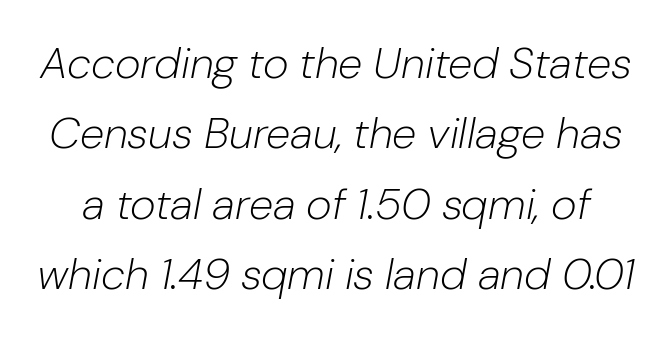
{"italic": "yes", "lean": "right", "slant_degrees": 10, "bold": "no", "weight": "light", "width": "normal", "stroke_contrast": "low", "x_height": "medium", "monospaced": "no", "underline": "no", "line_spacing": "normal", "line_spacing_ratio": 1.6, "letter_spacing": "normal", "letter_spacing_em": 0.0, "glyph_px": 44}
